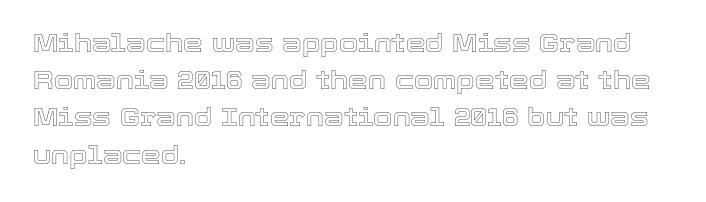
Designer's note — italics off, roman on. Compared with typical paragraphs, the rows here are spaced about the same. No word sits above an underline. Left-aligned paragraph, ragged on the right. This sample uses plain, unmodified letter spacing.
